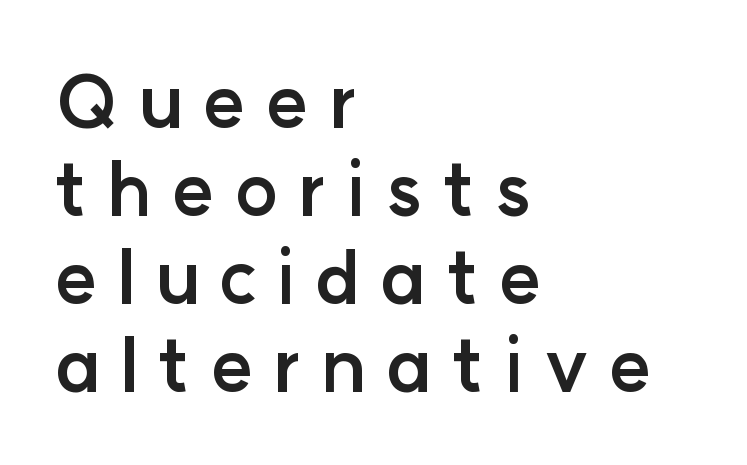
The image shows 72 px semibold sans-serif type, upright; set left-aligned, line spacing 1.22x, unusually wide letter spacing (+0.28 em), not underlined; low stroke contrast and a medium x-height.
